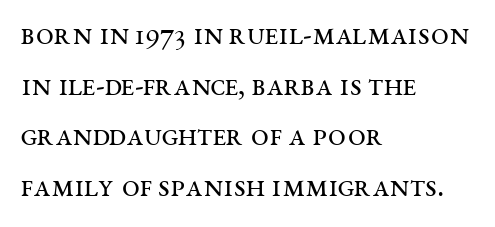
{"serif": "yes", "italic": "no", "bold": "no", "weight": "regular", "width": "wide", "stroke_contrast": "medium", "x_height": "large", "monospaced": "no", "underline": "no", "align": "left", "line_spacing": "normal", "line_spacing_ratio": 1.58, "letter_spacing": "normal", "letter_spacing_em": 0.0, "glyph_px": 32}
